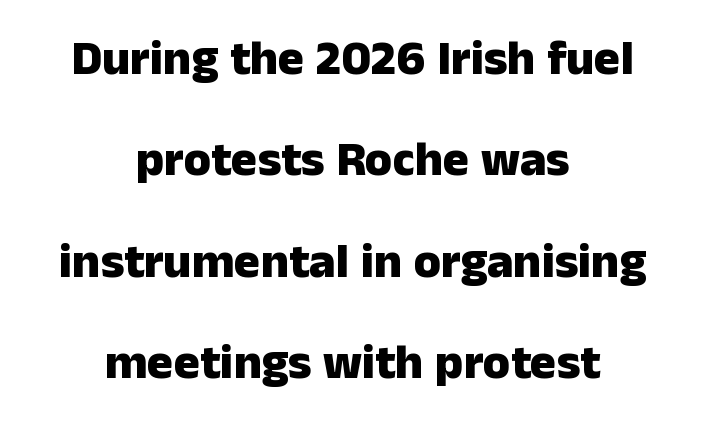
The image shows 49 px heavy sans-serif type, upright; set centered, loose line spacing (2.07x), normal letter spacing, not underlined; low stroke contrast and a medium x-height.
